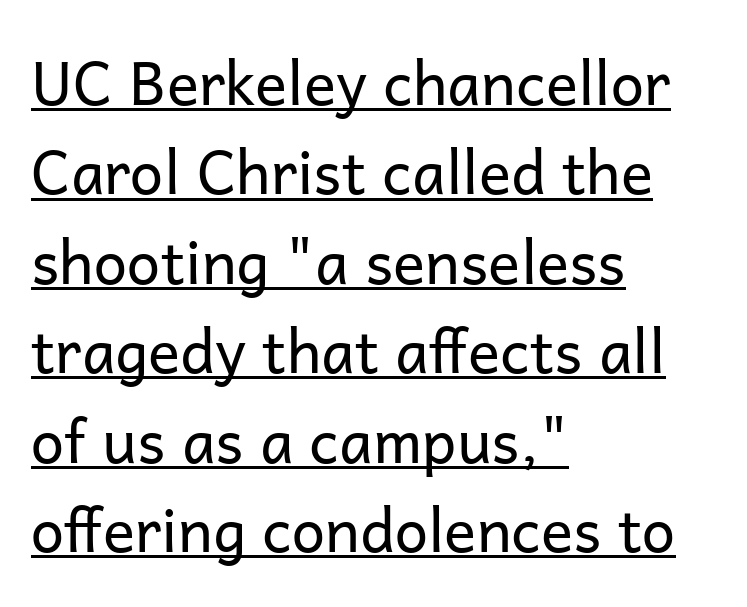
{"serif": "no", "italic": "no", "bold": "no", "weight": "regular", "width": "normal", "stroke_contrast": "low", "x_height": "medium", "monospaced": "no", "underline": "yes", "align": "left", "line_spacing": "normal", "line_spacing_ratio": 1.49, "letter_spacing": "normal", "letter_spacing_em": 0.0, "glyph_px": 60}
